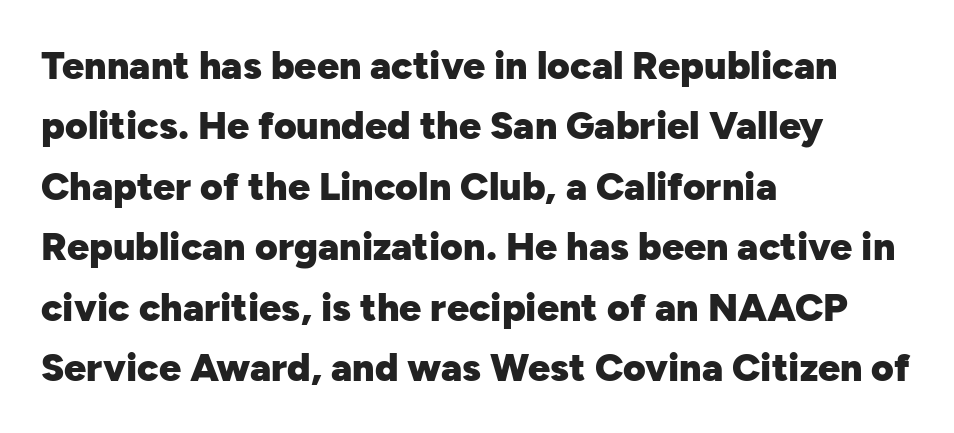
{"serif": "no", "italic": "no", "bold": "yes", "weight": "heavy", "width": "normal", "stroke_contrast": "low", "x_height": "medium", "monospaced": "no", "underline": "no", "align": "left", "line_spacing": "normal", "line_spacing_ratio": 1.55, "letter_spacing": "normal", "letter_spacing_em": 0.0, "glyph_px": 39}
